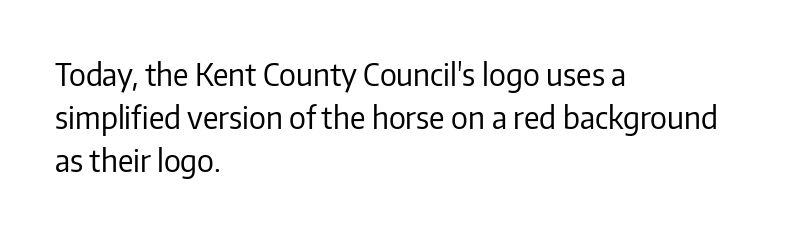
{"serif": "no", "italic": "no", "bold": "no", "weight": "regular", "width": "normal", "stroke_contrast": "low", "x_height": "medium", "monospaced": "no", "underline": "no", "align": "left", "line_spacing": "normal", "line_spacing_ratio": 1.44, "letter_spacing": "normal", "letter_spacing_em": 0.0, "glyph_px": 30}
